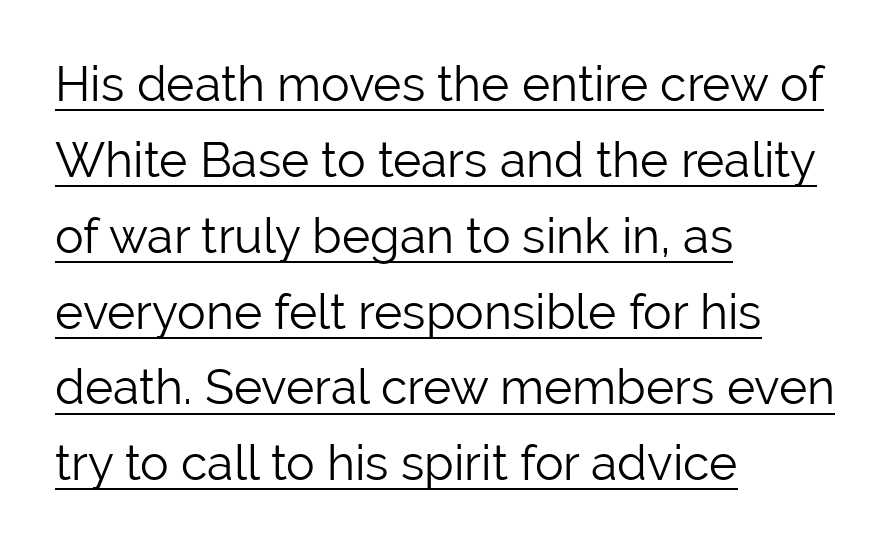
Q: Is the text bold? A: No.
Q: Is the text italic (slanted)? A: No, it is upright.
Q: Is the typeface a serif or a sans-serif typeface? A: Sans-serif.
Q: Is the text underlined? A: Yes.
Q: How is the paragraph aligned? A: Left-aligned.
Q: Is the spacing between letters normal or unusually wide? A: Normal.
Q: Is the spacing between lines tight, normal or loose? A: Normal.
Q: Width (condensed, normal, or wide)? A: Normal.
Q: Stroke contrast? A: Low.
Q: x-height? A: Medium.
Q: Monospaced? A: No.
